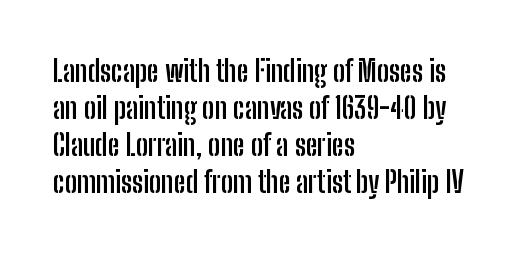
Which margin do the lines hug? The left one — the right edge is uneven. The text was rendered using a sans face with plain stroke endings. The gaps between neighbouring characters are ordinary and unremarkable. This rendering features lettering with no underline. Quick note: interline space is typical.
